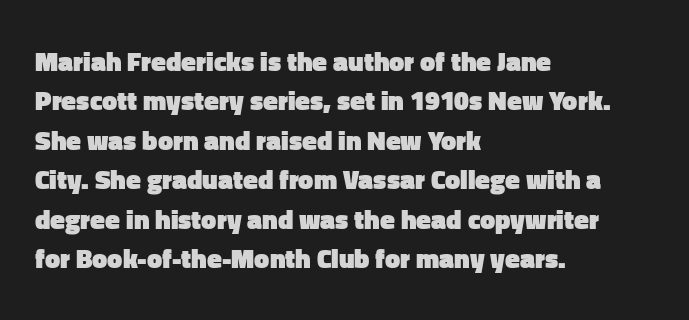
The line texture is even and compact thanks to regular tracking. Notice how the passage keeps a crisp vertical edge on the left only. Rendered with straight, roman letterforms. A bare baseline throughout the passage. One glance says typical: line gaps are just what's usual.
